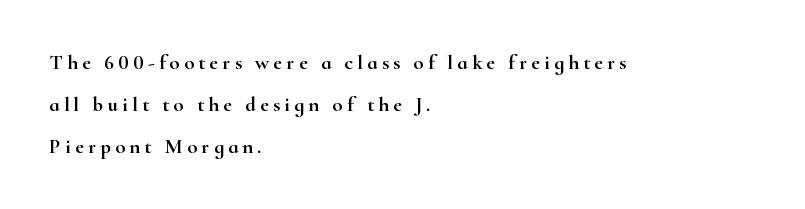
Notice how the passage keeps a crisp vertical edge on the left only. The letters are spread apart with noticeably loose tracking. Posture: straight, roman, zero tilt. Unmarked baselines from the first word to the last. Loosely led — the rows are spread out.
